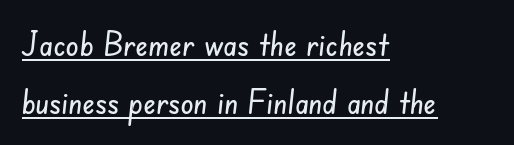
The image shows 33 px condensed sans-serif type; set left-aligned, line spacing 1.75x, normal letter spacing, underlined; low stroke contrast and a small x-height.
